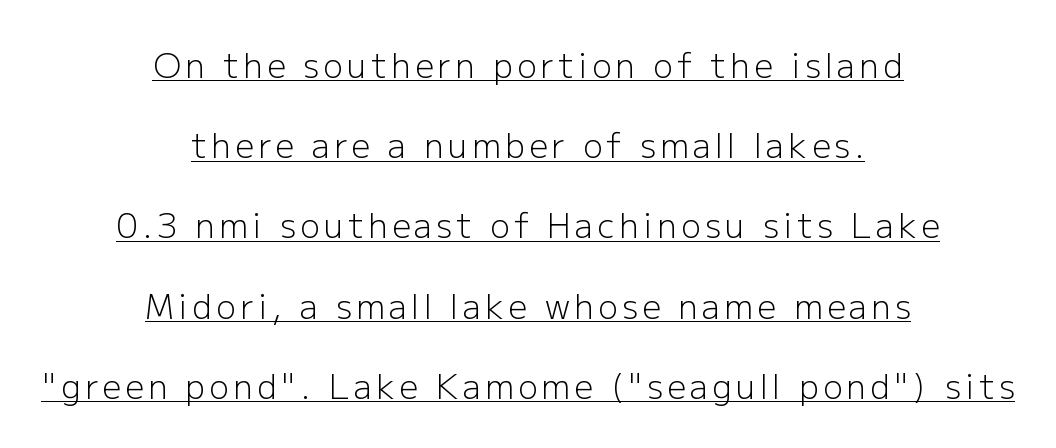
This block would shrink considerably if given ordinary leading; it's expanded now. Think of a printed novel: that variable character pitch is what you see here. Neither beginnings nor endings align; midpoints do. A typesetter would label this face a sans.
